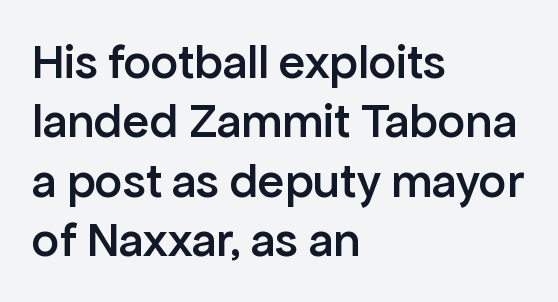
{"serif": "no", "italic": "no", "bold": "semi", "weight": "semibold", "width": "normal", "stroke_contrast": "low", "x_height": "medium", "monospaced": "no", "underline": "no", "align": "left", "line_spacing_ratio": 1.21, "letter_spacing": "normal", "letter_spacing_em": 0.0, "glyph_px": 49}
